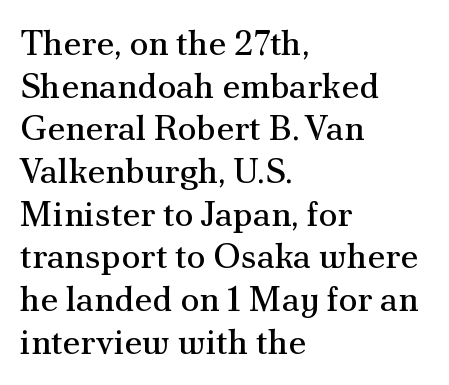
The image shows 35 px regular-weight serif type, upright; set left-aligned, line spacing 1.22x, normal letter spacing, not underlined; medium stroke contrast and a small x-height.
